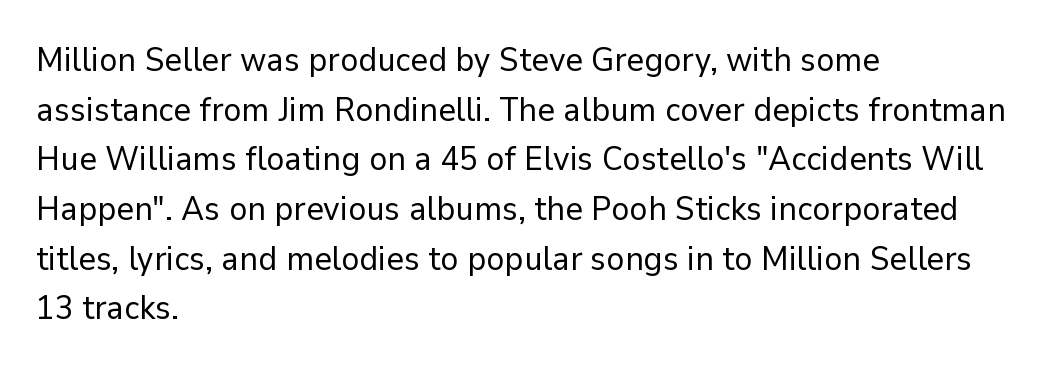
Reading down the column, the eye jumps a familiar distance to each next line. No chunkiness to these letters — they're not bold. Italic? Not at all — the glyphs are vertical. Each letter keeps its own natural width here, so spacing adapts to shape.
